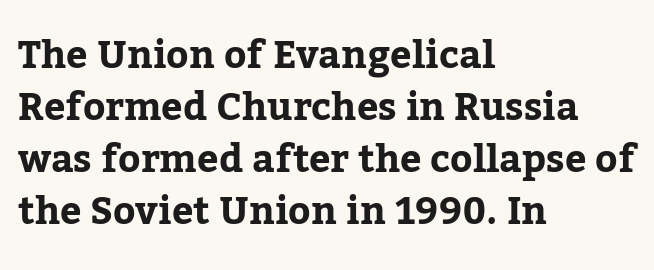
Q: Is the text bold? A: Yes.
Q: Is the text italic (slanted)? A: No, it is upright.
Q: Is the typeface a serif or a sans-serif typeface? A: Serif.
Q: Is the text underlined? A: No.
Q: How is the paragraph aligned? A: Left-aligned.
Q: Is the spacing between letters normal or unusually wide? A: Normal.
Q: Is the spacing between lines tight, normal or loose? A: Normal.
Q: Width (condensed, normal, or wide)? A: Normal.
Q: Stroke contrast? A: Low.
Q: x-height? A: Medium.
Q: Monospaced? A: No.
